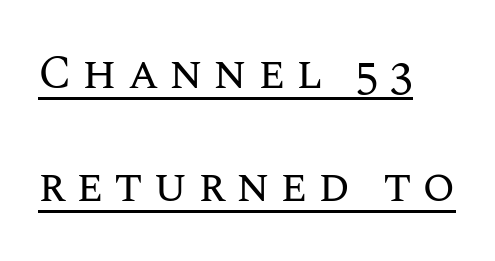
Q: Is the text bold? A: No.
Q: Is the text italic (slanted)? A: No, it is upright.
Q: Is the text underlined? A: Yes.
Q: How is the paragraph aligned? A: Left-aligned.
Q: Is the spacing between letters normal or unusually wide? A: Unusually wide.
Q: Is the spacing between lines tight, normal or loose? A: Loose.
Q: Width (condensed, normal, or wide)? A: Normal.
Q: Stroke contrast? A: Medium.
Q: x-height? A: Large.
Q: Monospaced? A: No.
